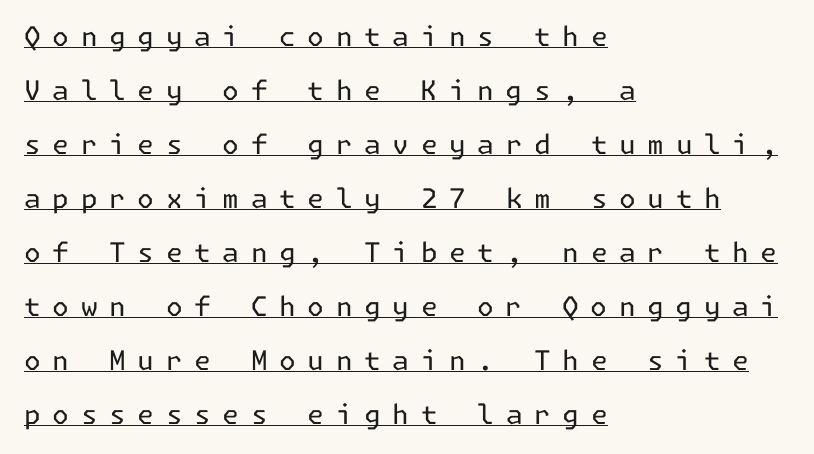
Q: Is the text bold? A: No.
Q: Is the text italic (slanted)? A: No, it is upright.
Q: Is the text underlined? A: Yes.
Q: How is the paragraph aligned? A: Left-aligned.
Q: Is the spacing between letters normal or unusually wide? A: Unusually wide.
Q: Is the spacing between lines tight, normal or loose? A: Loose.
